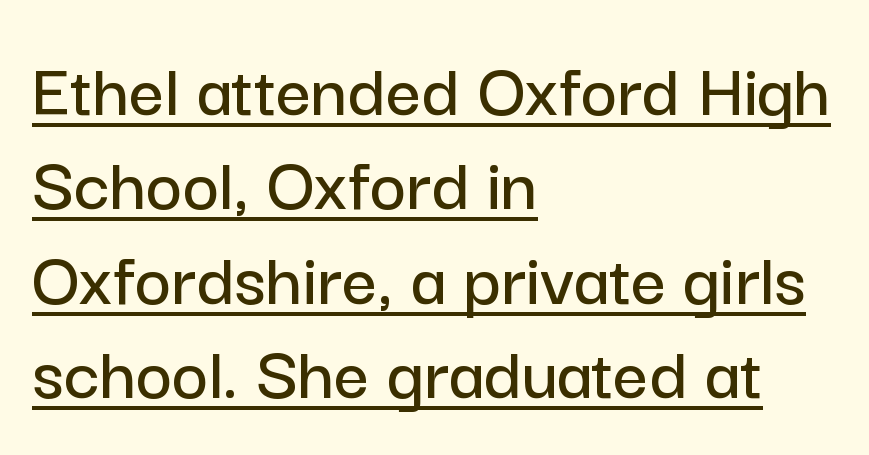
The image shows 78 px sans-serif type, upright; set left-aligned, line spacing 1.21x, normal letter spacing, underlined; low stroke contrast and a medium x-height.
